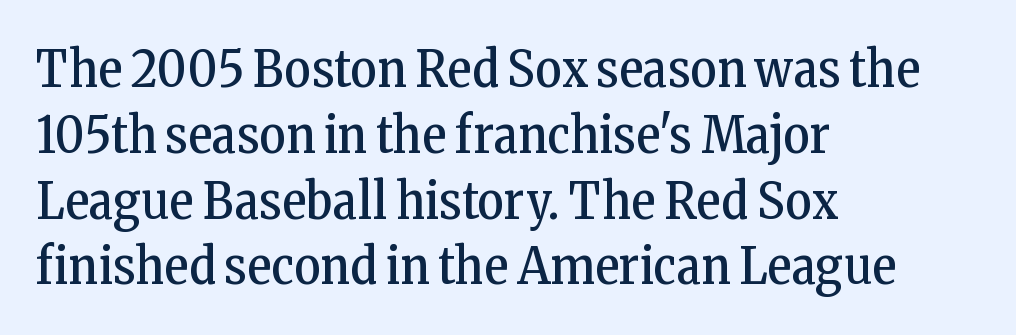
Q: Is the text bold? A: No.
Q: Is the text italic (slanted)? A: No, it is upright.
Q: Is the typeface a serif or a sans-serif typeface? A: Serif.
Q: Is the text underlined? A: No.
Q: How is the paragraph aligned? A: Left-aligned.
Q: Is the spacing between letters normal or unusually wide? A: Normal.
Q: Is the spacing between lines tight, normal or loose? A: Normal.
Q: Width (condensed, normal, or wide)? A: Condensed.
Q: Stroke contrast? A: Low.
Q: x-height? A: Medium.
Q: Monospaced? A: No.
